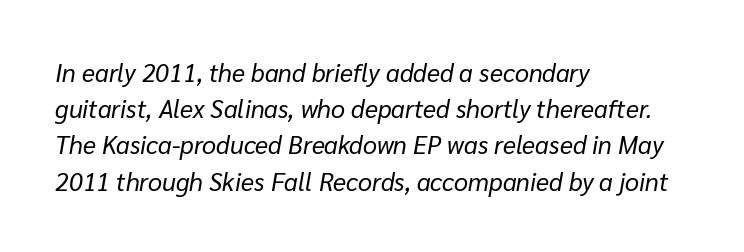
{"italic": "yes", "lean": "right", "slant_degrees": 10, "bold": "no", "underline": "no", "align": "left", "line_spacing": "normal", "line_spacing_ratio": 1.45, "letter_spacing": "normal", "letter_spacing_em": 0.0, "glyph_px": 25}
